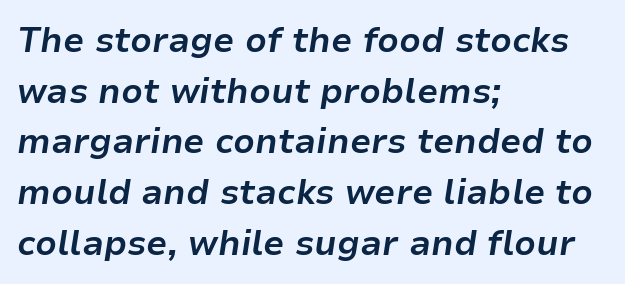
The image shows 34 px bold type, italic (leaning right); set left-aligned, normal line spacing (1.49x), normal letter spacing, not underlined; low stroke contrast and a medium x-height.
